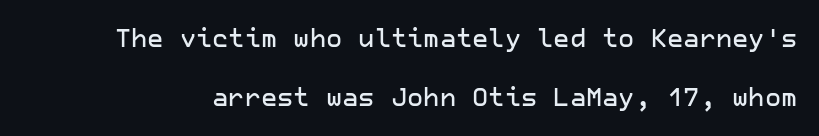
The image shows 25 px text type, upright; set loose line spacing (2.35x), normal letter spacing, not underlined.
